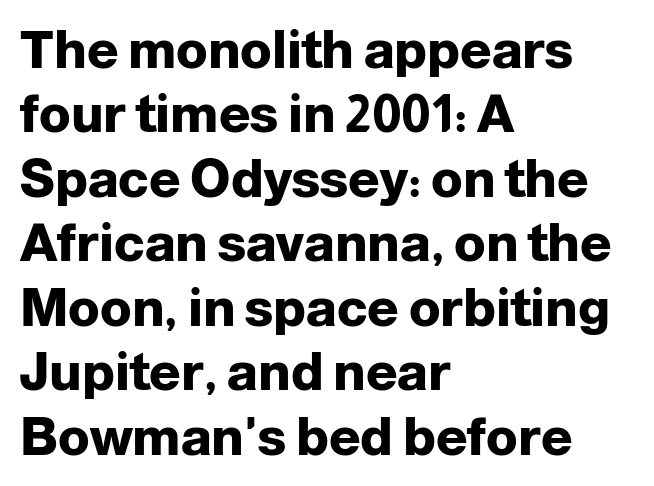
Heavy-handed strokes throughout: this text is bold. The rendering keeps characters at their native spacing. Stroke terminals: plain, sans-serif. Italic? Not at all — the glyphs are vertical. Descenders hang freely into open space.
